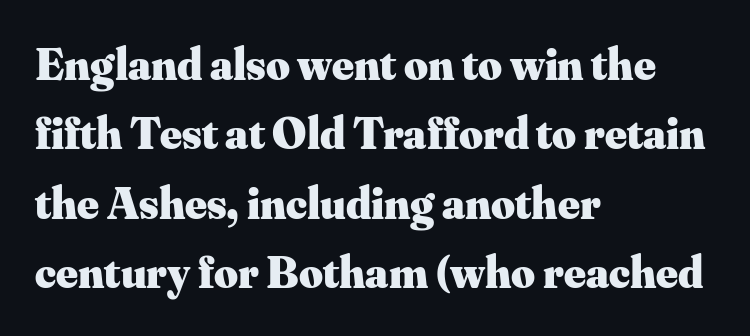
Q: Is the text bold? A: Yes.
Q: Is the text italic (slanted)? A: No, it is upright.
Q: Is the typeface a serif or a sans-serif typeface? A: Serif.
Q: Is the text underlined? A: No.
Q: How is the paragraph aligned? A: Left-aligned.
Q: Is the spacing between letters normal or unusually wide? A: Normal.
Q: Is the spacing between lines tight, normal or loose? A: Normal.
Q: Width (condensed, normal, or wide)? A: Normal.
Q: Stroke contrast? A: Medium.
Q: x-height? A: Small.
Q: Monospaced? A: No.
